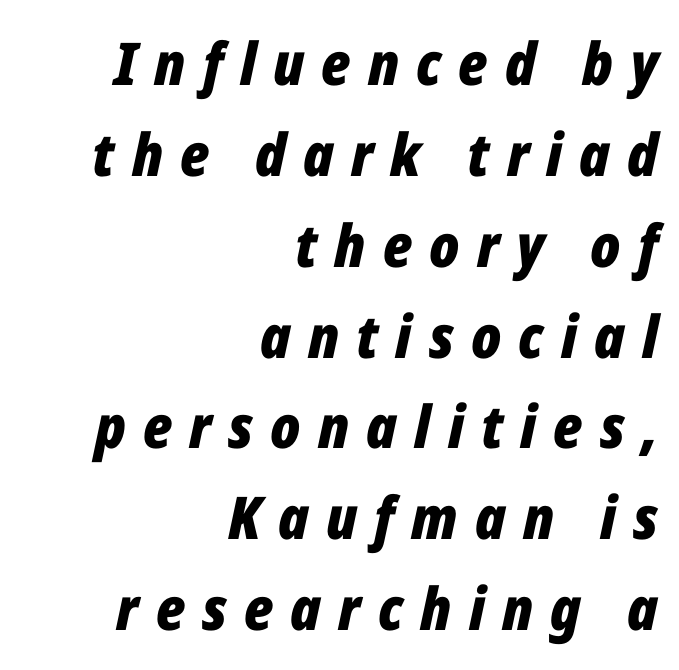
{"italic": "yes", "lean": "right", "slant_degrees": 12, "bold": "yes", "weight": "bold", "width": "condensed", "stroke_contrast": "low", "x_height": "medium", "monospaced": "no", "underline": "no", "align": "right", "line_spacing": "normal", "line_spacing_ratio": 1.54, "letter_spacing": "wide", "letter_spacing_em": 0.29, "glyph_px": 59}
